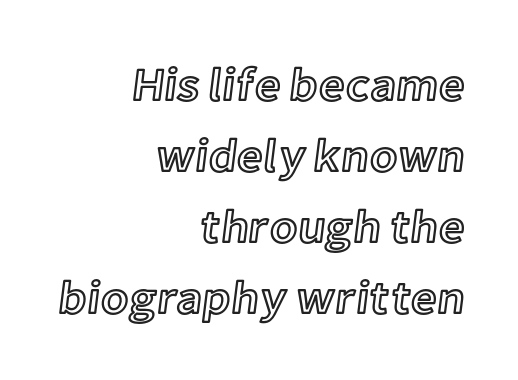
The image shows 46 px text type; set right-aligned, normal line spacing (1.54x), normal letter spacing, not underlined; a medium x-height.
